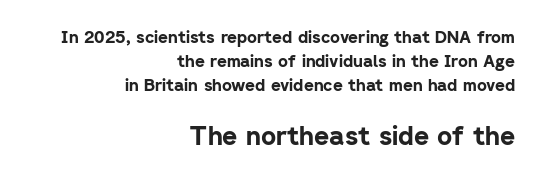
Q: Is the text bold? A: Yes.
Q: Is the text italic (slanted)? A: No, it is upright.
Q: Is the text underlined? A: No.
Q: How is the paragraph aligned? A: Right-aligned.
Q: Is the spacing between letters normal or unusually wide? A: Normal.
Q: Is the spacing between lines tight, normal or loose? A: Normal.
Q: Which block of text is set in a larger size, the first (top) or the second (bottom)? A: The second (bottom) one.
